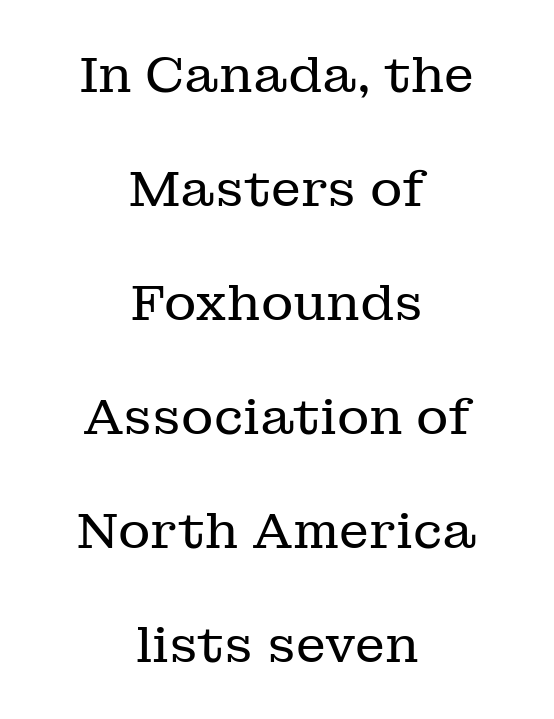
The rendering uses natural spacing where letterforms have individual widths. The letters look calm and open, with moderate or lighter stems. How are the letters spaced? Ordinarily, with no added tracking. The leading is generous, giving the passage an open texture. It's the straight-up-and-down kind of type.
